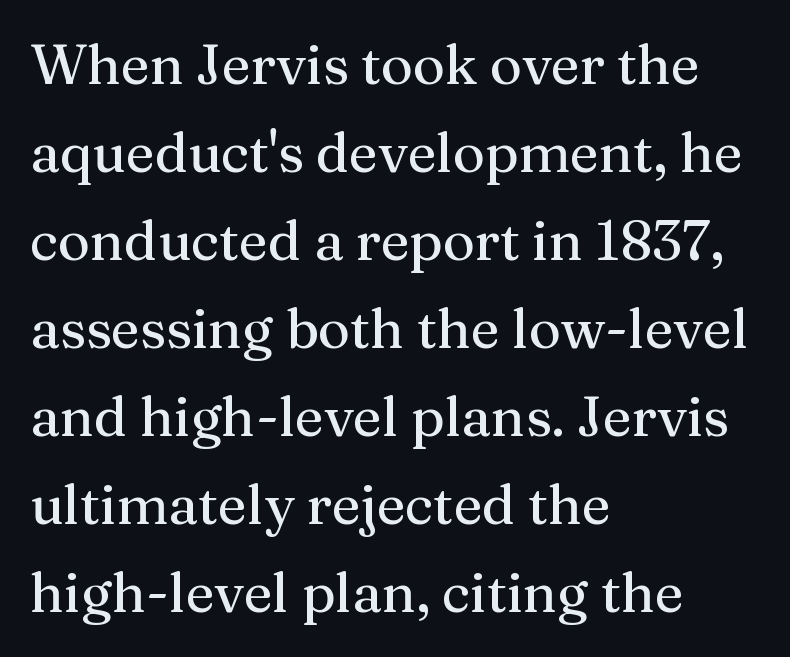
The image shows 55 px serif type, upright; set left-aligned, normal line spacing (1.6x), normal letter spacing, not underlined; medium stroke contrast and a medium x-height.
